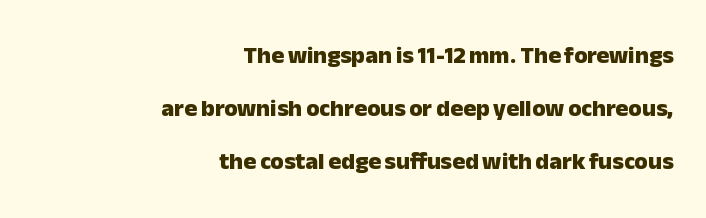
Q: Is the text bold? A: Yes.
Q: Is the text italic (slanted)? A: No, it is upright.
Q: Is the text underlined? A: No.
Q: How is the paragraph aligned? A: Right-aligned.
Q: Is the spacing between letters normal or unusually wide? A: Normal.
Q: Is the spacing between lines tight, normal or loose? A: Loose.
